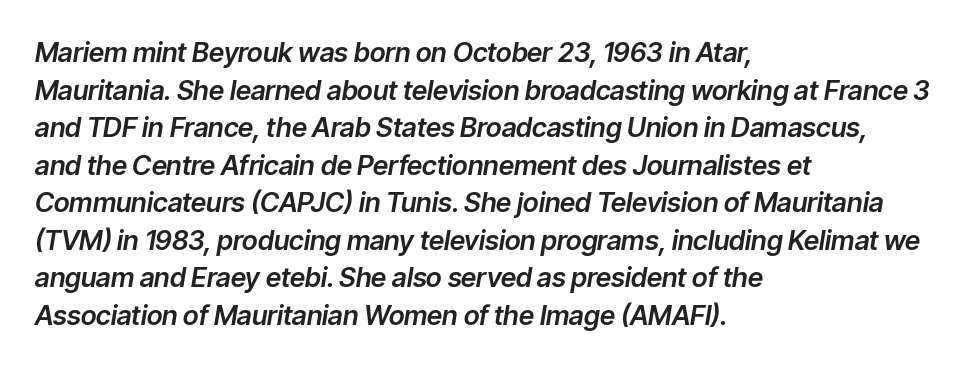
Q: Is the text italic (slanted)? A: Yes, it leans right by about 9 degrees.
Q: Is the text underlined? A: No.
Q: How is the paragraph aligned? A: Left-aligned.
Q: Is the spacing between letters normal or unusually wide? A: Normal.
Q: Is the spacing between lines tight, normal or loose? A: Normal.
